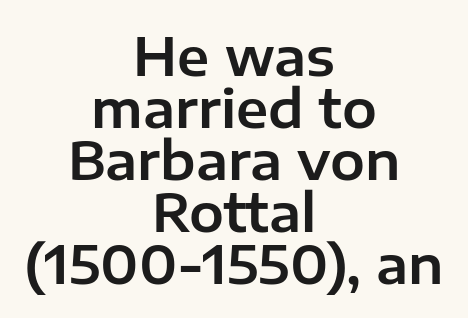
Q: Is the text italic (slanted)? A: No, it is upright.
Q: Is the typeface a serif or a sans-serif typeface? A: Sans-serif.
Q: Is the text underlined? A: No.
Q: How is the paragraph aligned? A: Centered.
Q: Is the spacing between letters normal or unusually wide? A: Normal.
Q: Is the spacing between lines tight, normal or loose? A: Tight.
Q: Width (condensed, normal, or wide)? A: Normal.
Q: Stroke contrast? A: Low.
Q: x-height? A: Medium.
Q: Monospaced? A: No.
